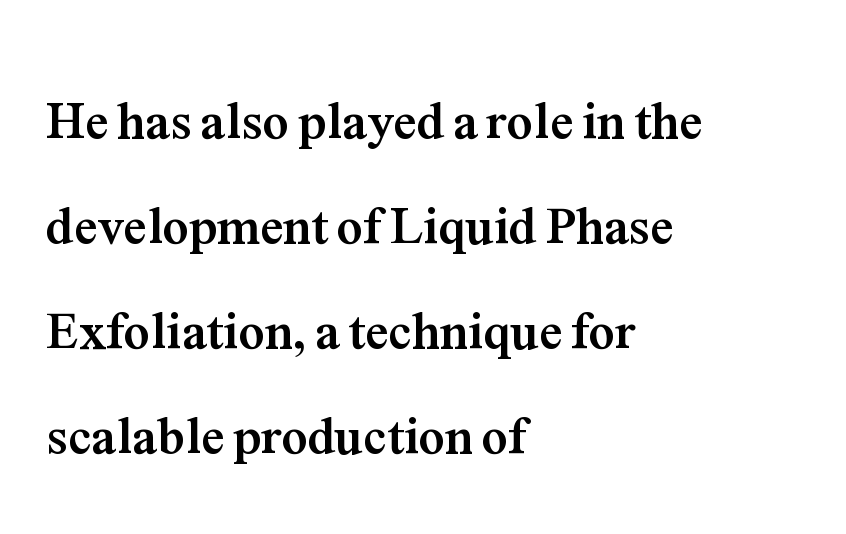
These lines are rendered in a variable-pitch font. Letter spacing: default. Widely set lines give the paragraph a tall, airy silhouette. The rendering anchors every line to the left-hand side. Little horizontal feet cap the strokes, marking this as serif type. The passage shown is not underscored anywhere.
